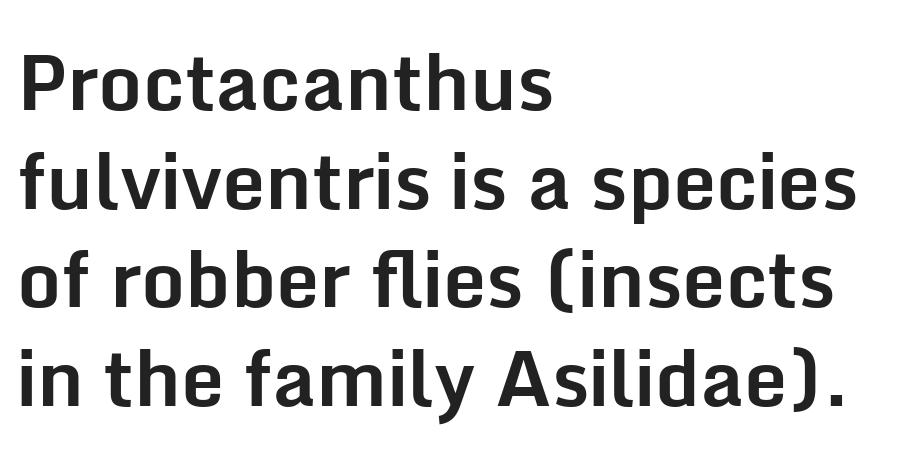
Q: Is the text bold? A: Yes.
Q: Is the text italic (slanted)? A: No, it is upright.
Q: Is the typeface a serif or a sans-serif typeface? A: Sans-serif.
Q: Is the text underlined? A: No.
Q: How is the paragraph aligned? A: Left-aligned.
Q: Is the spacing between letters normal or unusually wide? A: Normal.
Q: Is the spacing between lines tight, normal or loose? A: Normal.
Q: Width (condensed, normal, or wide)? A: Normal.
Q: Stroke contrast? A: Low.
Q: x-height? A: Medium.
Q: Monospaced? A: No.
